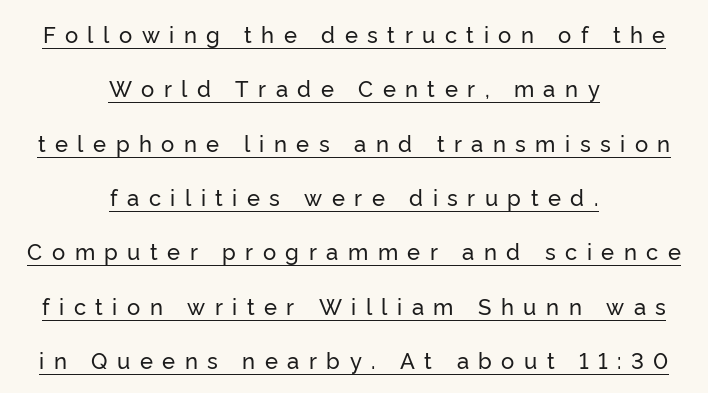
The image shows 22 px text type, upright; set centered, loose line spacing (2.47x), unusually wide letter spacing (+0.43 em), underlined.
